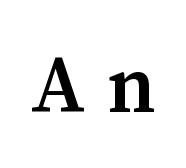
The passage shown is semibold, sitting just below true bold. In terms of posture, this sample is upright. You could only call the tracking loose — the letters float apart. The designer went with a serif here, giving each stem small feet.
